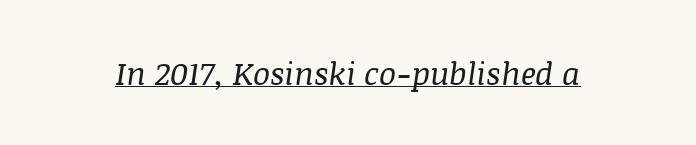
The image shows 32 px regular-weight serif type, italic (leaning right); set normal letter spacing, underlined; medium stroke contrast and a large x-height.
